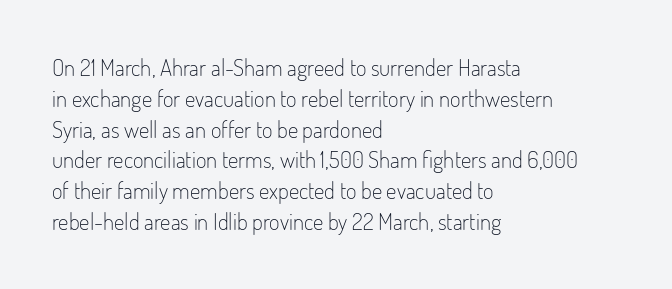
{"italic": "no", "bold": "no", "underline": "no", "align": "left", "line_spacing": "normal", "line_spacing_ratio": 1.34, "letter_spacing": "normal", "letter_spacing_em": 0.0, "glyph_px": 23}
